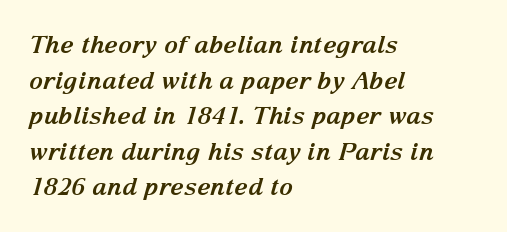
{"italic": "yes", "lean": "right", "slant_degrees": 15, "bold": "yes", "underline": "no", "align": "left", "line_spacing": "normal", "line_spacing_ratio": 1.48, "letter_spacing": "normal", "letter_spacing_em": 0.0, "glyph_px": 24}
